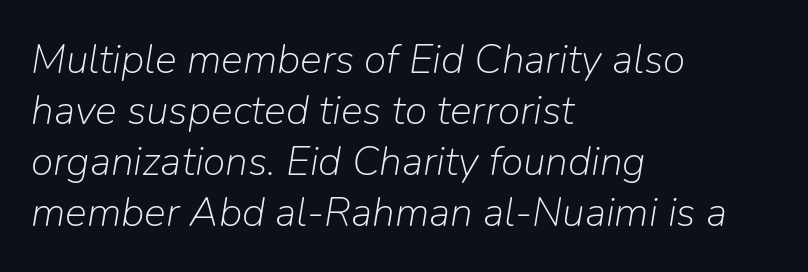
Notice how the stems are inclined rather than vertical — that's the hallmark of italics. Each letter keeps its own natural width here, so spacing adapts to shape. These glyphs show unthickened strokes, regular width or finer. Does the copy run flush right? No — it runs flush left.
